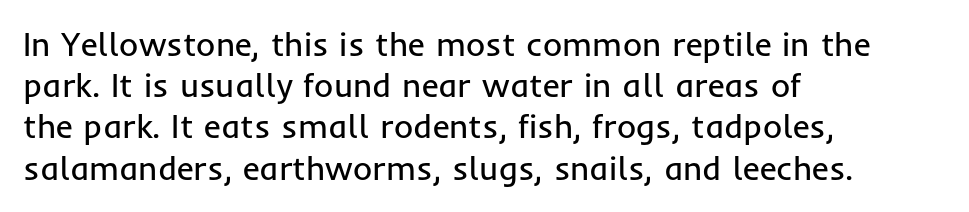
Type style note: lacks serifs. Honestly, the row spacing looks completely unremarkable. The face looks like a standard text weight, possibly lighter. The letters advance in unequal steps, a hallmark of proportional type.
